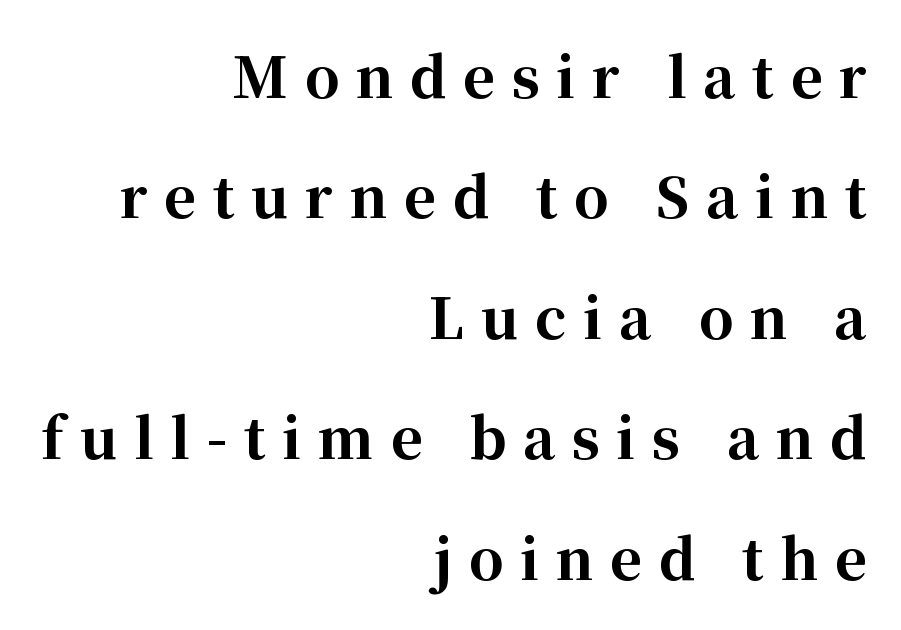
The image shows 55 px bold serif type, upright; set right-aligned, loose line spacing (2.19x), unusually wide letter spacing (+0.3 em), not underlined; high stroke contrast and a medium x-height.
